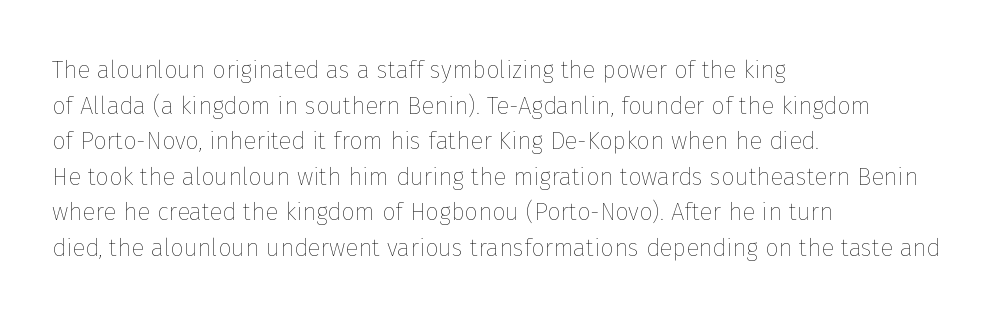
No italicization has been applied; the sample stays upright. Each line starts at the same left margin while the right side varies. Weight: regular or lighter. Compared with typical paragraphs, the rows here are spaced about the same. No extra tracking has been applied to these lines. Any mark beneath the type? The region is blank.
